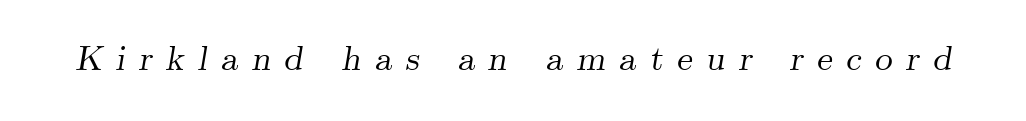
Q: Is the text italic (slanted)? A: Yes, it leans right by about 9 degrees.
Q: Is the typeface a serif or a sans-serif typeface? A: Serif.
Q: Is the text underlined? A: No.
Q: Is the spacing between letters normal or unusually wide? A: Unusually wide.
Q: Width (condensed, normal, or wide)? A: Normal.
Q: Stroke contrast? A: Medium.
Q: x-height? A: Small.
Q: Monospaced? A: No.
